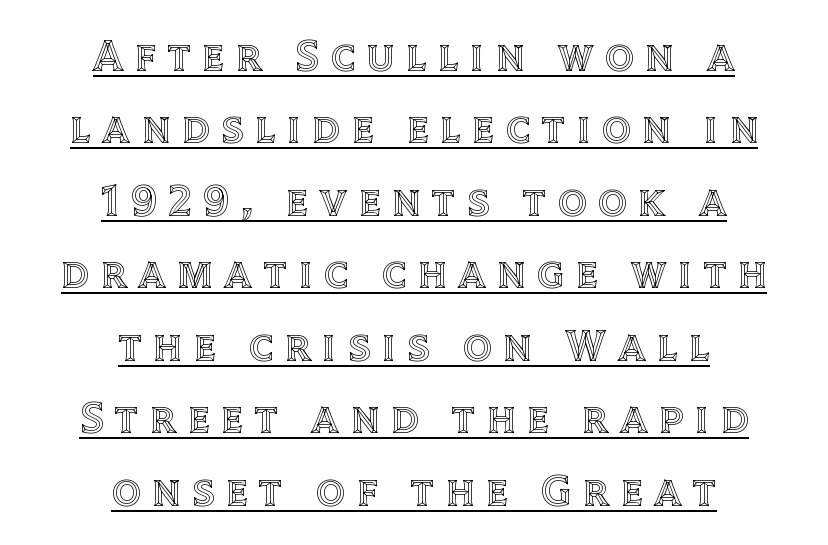
Caption: lettering with a line underneath. The letters are spread apart with noticeably loose tracking. If you folded the block vertically in half, each line would mirror itself in length. This sample keeps an unexceptional amount of space between lines. The lettering stays uniformly vertical, giving the passage a roman look. Is this a fixed-width face? No — the glyphs have proportional, varying widths.
